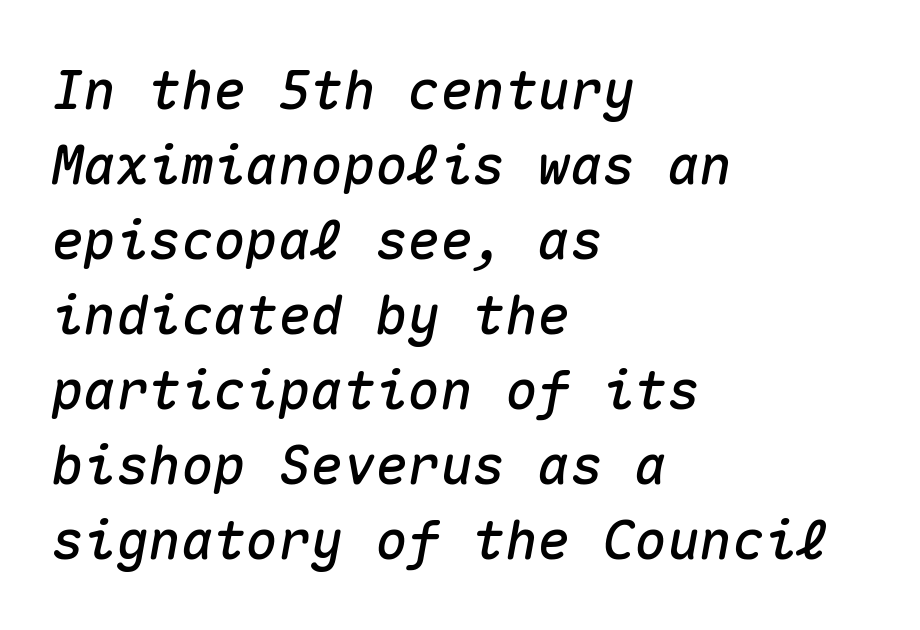
{"italic": "yes", "lean": "right", "slant_degrees": 10, "width": "normal", "stroke_contrast": "medium", "x_height": "medium", "monospaced": "yes", "underline": "no", "align": "left", "line_spacing": "normal", "line_spacing_ratio": 1.39, "letter_spacing": "normal", "letter_spacing_em": 0.0, "glyph_px": 54}
